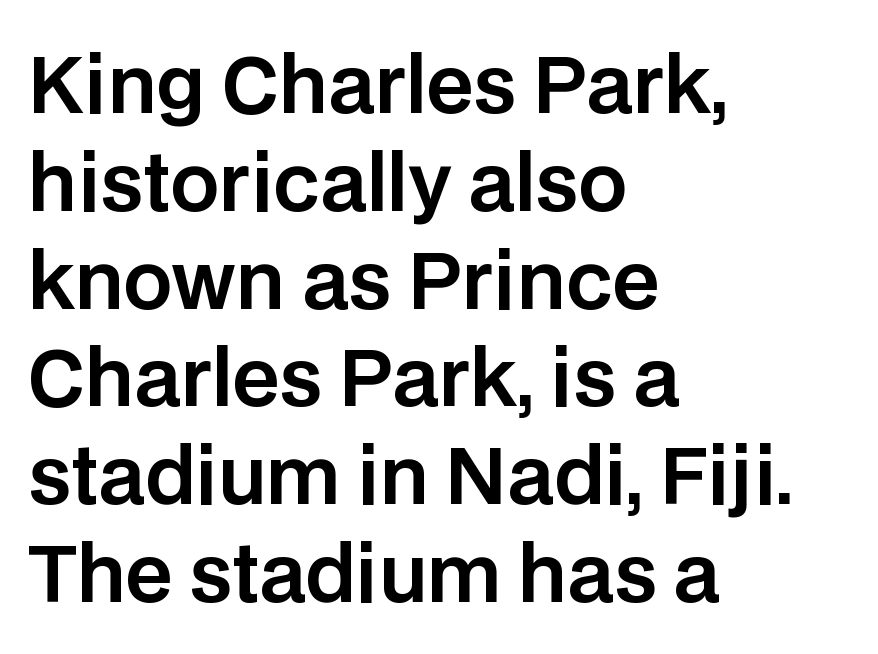
Q: Is the text italic (slanted)? A: No, it is upright.
Q: Is the typeface a serif or a sans-serif typeface? A: Sans-serif.
Q: Is the text underlined? A: No.
Q: How is the paragraph aligned? A: Left-aligned.
Q: Is the spacing between letters normal or unusually wide? A: Normal.
Q: Is the spacing between lines tight, normal or loose? A: Normal.
Q: Width (condensed, normal, or wide)? A: Normal.
Q: Stroke contrast? A: Low.
Q: x-height? A: Large.
Q: Monospaced? A: No.
